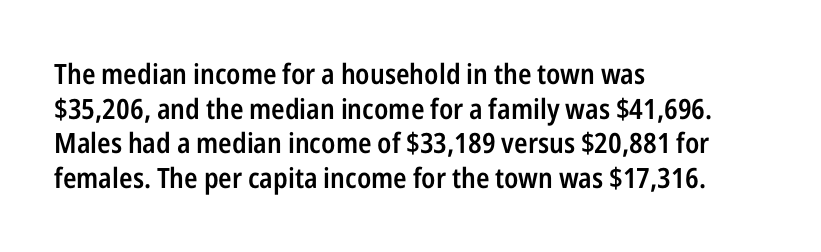
{"serif": "no", "italic": "no", "bold": "semi", "weight": "semibold", "width": "condensed", "stroke_contrast": "low", "x_height": "medium", "monospaced": "no", "underline": "no", "align": "left", "line_spacing_ratio": 1.24, "letter_spacing": "normal", "letter_spacing_em": 0.0, "glyph_px": 28}
